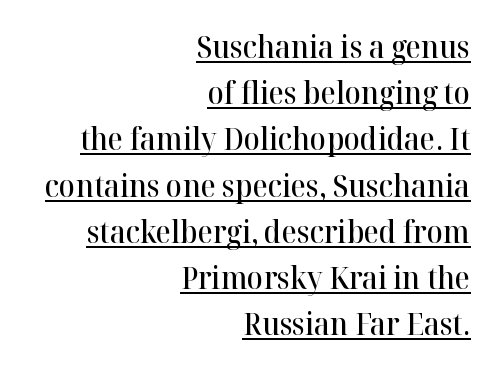
Note the varied advance widths — an 'i' is clearly narrower than an 'm'. Compared with a flush-left layout, this one pins lines to the opposite, right side. The specimen includes a rule beneath the text block's lines. Stroke thickness is moderately raised; the sample reads as semibold.
